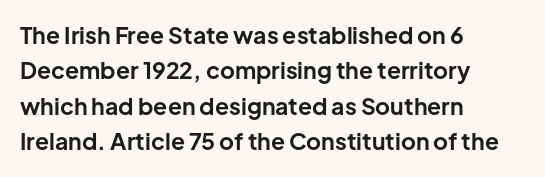
The image shows 23 px bold type, upright; set left-aligned, normal line spacing (1.54x), normal letter spacing, not underlined.
